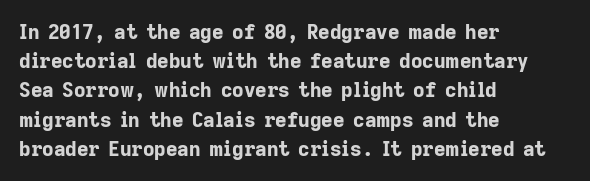
{"italic": "no", "bold": "yes", "underline": "no", "align": "left", "line_spacing": "normal", "line_spacing_ratio": 1.46, "letter_spacing": "normal", "letter_spacing_em": 0.0, "glyph_px": 20}
